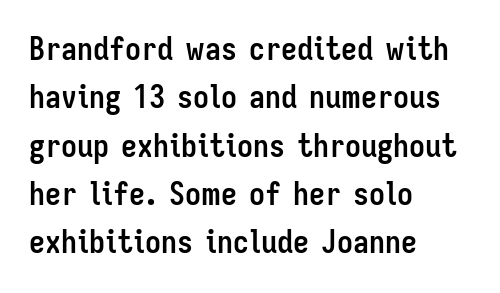
The font is running at its bold setting. Honestly, the letter spacing is just normal — you wouldn't notice it. Which margin do the lines hug? The left one — the right edge is uneven. Here the designer chose a conventional face with non-uniform glyph widths. Every character sits straight up, as roman type does.
